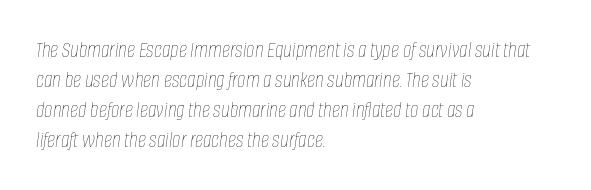
Q: Is the text bold? A: No.
Q: Is the text italic (slanted)? A: Yes, it leans right by about 8 degrees.
Q: Is the text underlined? A: No.
Q: How is the paragraph aligned? A: Left-aligned.
Q: Is the spacing between letters normal or unusually wide? A: Normal.
Q: Is the spacing between lines tight, normal or loose? A: Normal.
